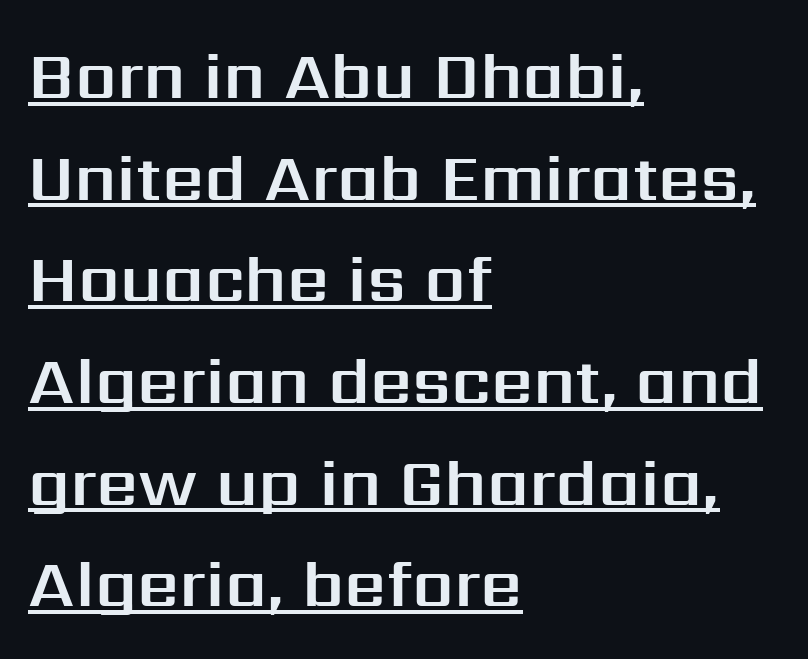
Q: Is the text italic (slanted)? A: No, it is upright.
Q: Is the typeface a serif or a sans-serif typeface? A: Sans-serif.
Q: Is the text underlined? A: Yes.
Q: How is the paragraph aligned? A: Left-aligned.
Q: Is the spacing between letters normal or unusually wide? A: Normal.
Q: Is the spacing between lines tight, normal or loose? A: Normal.
Q: Width (condensed, normal, or wide)? A: Normal.
Q: Stroke contrast? A: Medium.
Q: x-height? A: Medium.
Q: Monospaced? A: No.
